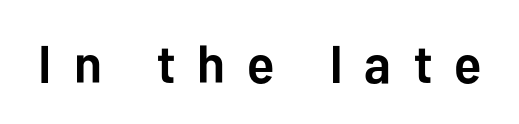
{"serif": "no", "italic": "no", "bold": "yes", "weight": "semibold", "width": "normal", "stroke_contrast": "low", "x_height": "medium", "monospaced": "no", "underline": "no", "letter_spacing": "wide", "letter_spacing_em": 0.42, "glyph_px": 53}
